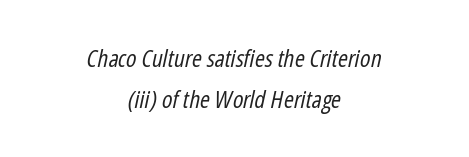
{"italic": "yes", "lean": "right", "slant_degrees": 12, "bold": "no", "underline": "no", "align": "center", "line_spacing": "normal", "line_spacing_ratio": 1.69, "letter_spacing": "normal", "letter_spacing_em": 0.0, "glyph_px": 24}
